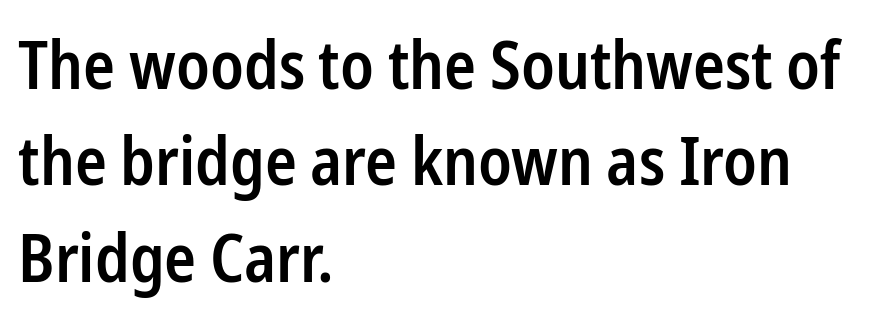
{"serif": "no", "italic": "no", "bold": "semi", "weight": "semibold", "width": "condensed", "stroke_contrast": "low", "x_height": "medium", "monospaced": "no", "underline": "no", "align": "left", "line_spacing": "normal", "line_spacing_ratio": 1.46, "letter_spacing": "normal", "letter_spacing_em": 0.0, "glyph_px": 66}
